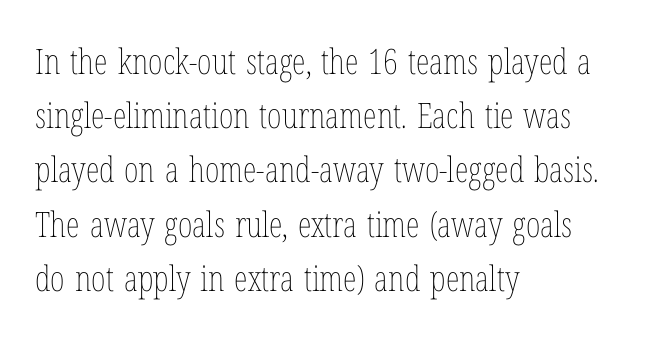
Q: Is the text bold? A: No.
Q: Is the text italic (slanted)? A: No, it is upright.
Q: Is the text underlined? A: No.
Q: How is the paragraph aligned? A: Left-aligned.
Q: Is the spacing between letters normal or unusually wide? A: Normal.
Q: Is the spacing between lines tight, normal or loose? A: Normal.
Q: Width (condensed, normal, or wide)? A: Condensed.
Q: Stroke contrast? A: Low.
Q: x-height? A: Medium.
Q: Monospaced? A: No.
